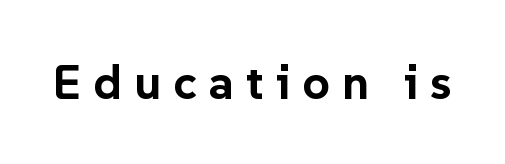
Does extra space separate the letters? Yes, quite a lot of it. The designer went with a sans here, leaving each stem footless. A bare baseline throughout the passage. Posture: upright roman. Proportional: the letters do not fall into vertical columns. I'd describe the lettering as bold — thick and assertive.
